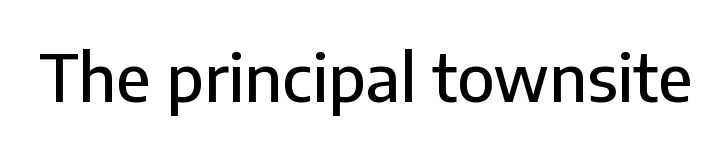
The image shows 65 px sans-serif type, upright; set normal letter spacing, not underlined; low stroke contrast and a medium x-height.
